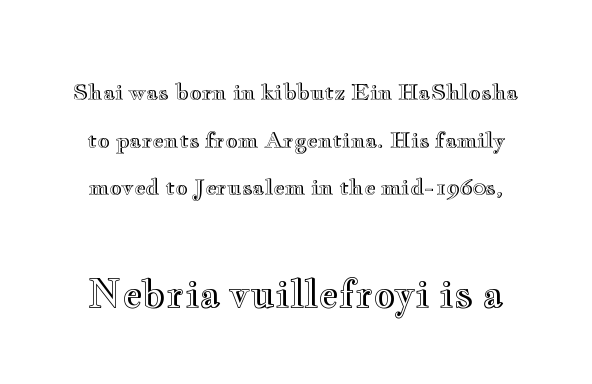
The image shows 38 px wide type, upright; set loose line spacing (2.17x), normal letter spacing, not underlined; the second (bottom) block is 1.73x larger; a small x-height.
